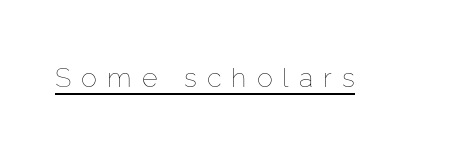
The image shows 27 px text type, upright; set unusually wide letter spacing (+0.37 em), underlined.
